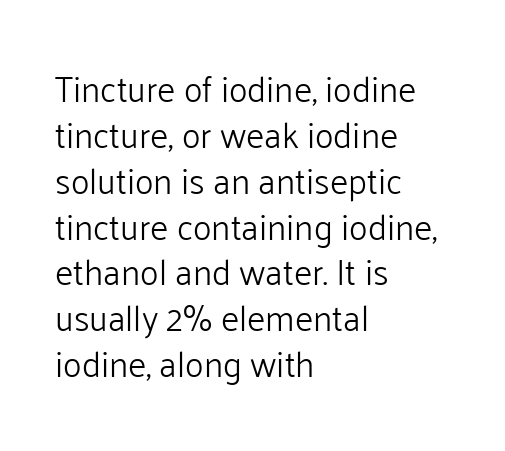
{"serif": "no", "italic": "no", "bold": "no", "weight": "light", "width": "normal", "stroke_contrast": "low", "x_height": "medium", "monospaced": "no", "underline": "no", "align": "left", "line_spacing": "normal", "line_spacing_ratio": 1.31, "letter_spacing": "normal", "letter_spacing_em": 0.0, "glyph_px": 35}
